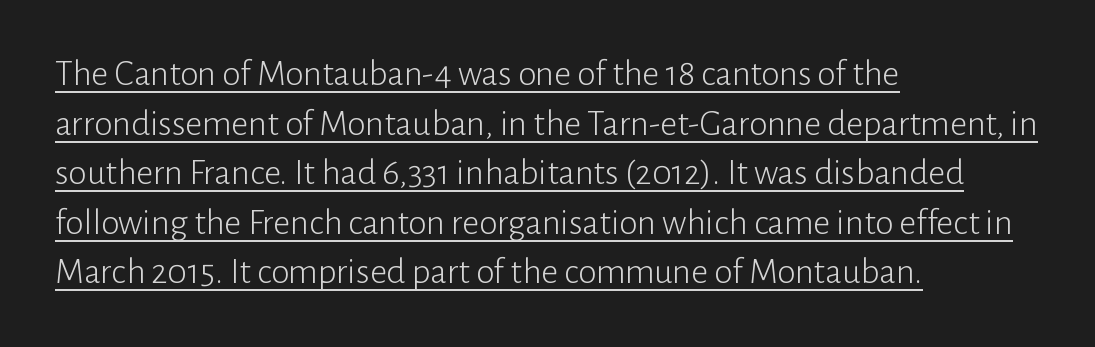
The image shows 37 px light sans-serif type, upright; set left-aligned, normal line spacing (1.34x), normal letter spacing, underlined; low stroke contrast and a medium x-height.
